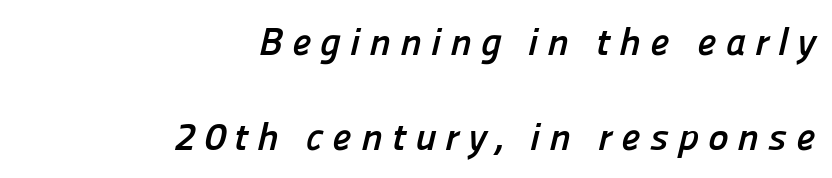
{"serif": "no", "bold": "yes", "weight": "semibold", "width": "normal", "stroke_contrast": "low", "x_height": "medium", "monospaced": "no", "underline": "no", "align": "right", "line_spacing": "loose", "line_spacing_ratio": 2.43, "letter_spacing": "wide", "letter_spacing_em": 0.23, "glyph_px": 39}
